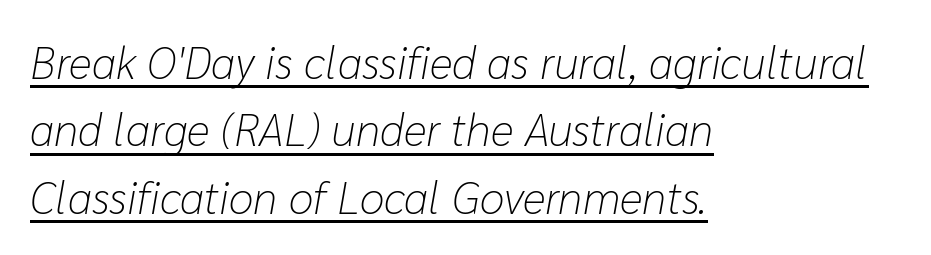
{"italic": "yes", "lean": "right", "slant_degrees": 10, "bold": "no", "weight": "light", "width": "normal", "stroke_contrast": "low", "x_height": "medium", "monospaced": "no", "underline": "yes", "align": "left", "line_spacing": "normal", "line_spacing_ratio": 1.5, "letter_spacing": "normal", "letter_spacing_em": 0.0, "glyph_px": 45}
